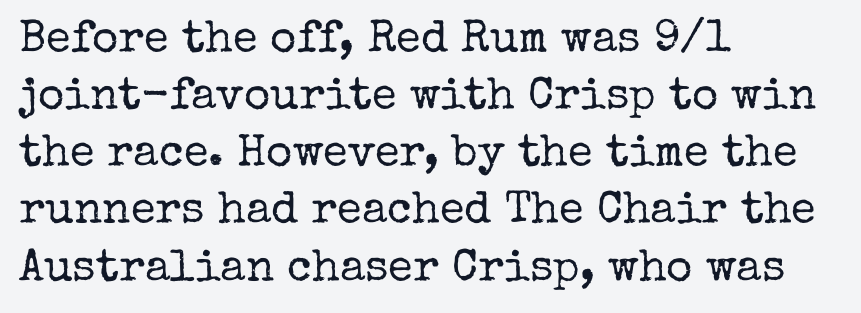
Letters have the restrained weight of plain body copy at most. Unlike a clean sans, this face finishes its strokes with serifs. The horizontal fit of the characters is conventional and even. Is this a fixed-width face? No — the glyphs have proportional, varying widths. The space beneath each line is pristine and unruled. Characters remain perfectly vertical along every line.
